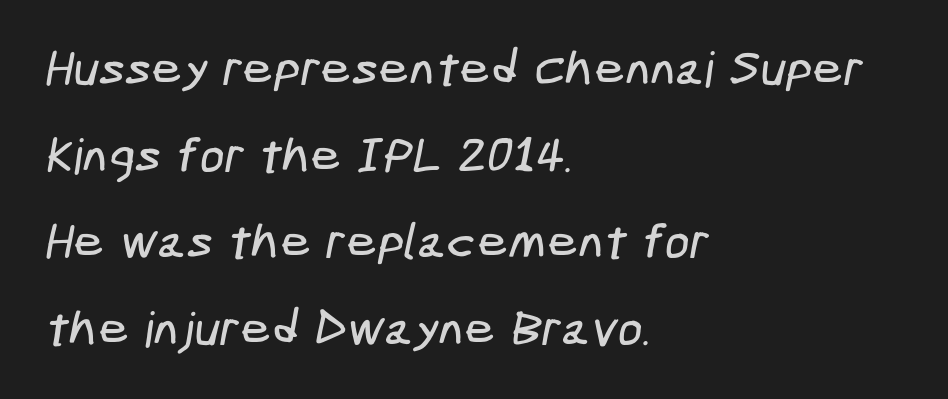
The image shows 49 px condensed sans-serif type; set left-aligned, line spacing 1.77x, normal letter spacing, not underlined; low stroke contrast and a medium x-height.
